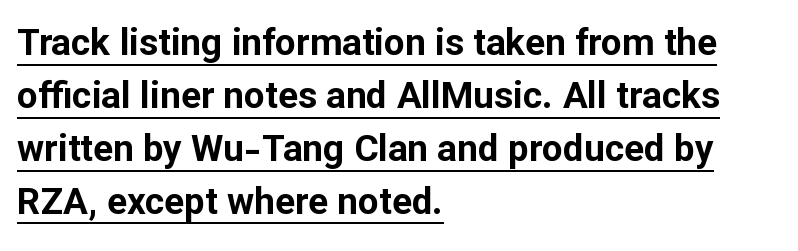
The image shows 37 px bold sans-serif type, upright; set left-aligned, normal line spacing (1.43x), normal letter spacing, underlined; low stroke contrast and a medium x-height.
